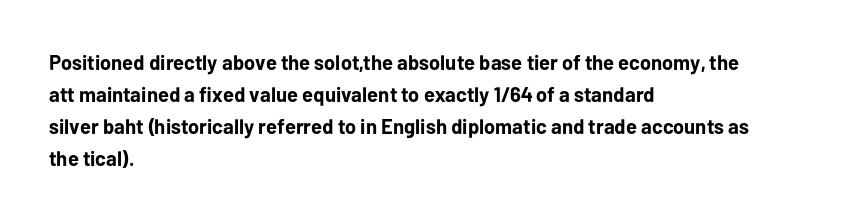
The image shows 21 px bold type, upright; set left-aligned, normal line spacing (1.52x), normal letter spacing, not underlined.
